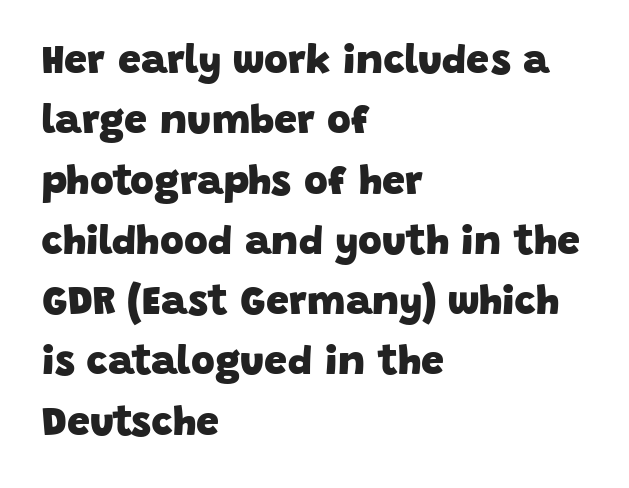
{"serif": "no", "bold": "yes", "weight": "heavy", "width": "normal", "stroke_contrast": "low", "x_height": "large", "monospaced": "no", "underline": "no", "align": "left", "line_spacing": "normal", "line_spacing_ratio": 1.47, "letter_spacing": "normal", "letter_spacing_em": 0.0, "glyph_px": 41}
